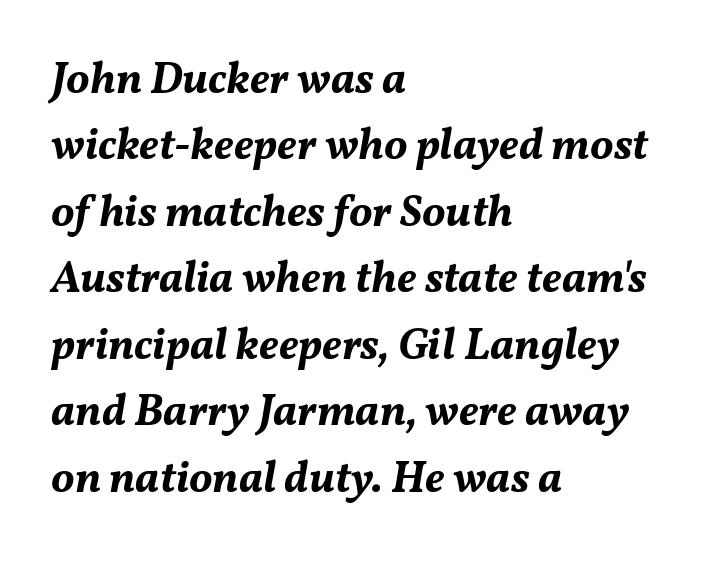
Summary of weight: heavy, a full bold. The line texture is even and compact thanks to regular tracking. The axis of the letterforms is tilted away from vertical. These lines are rendered in a variable-pitch font. This rendering uses left alignment, leaving the right contour irregular. The specimen omits any rule beneath the text block's lines.
